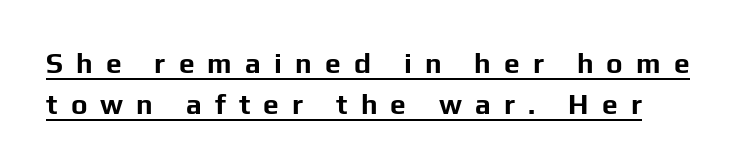
Display-style spreading of the glyphs; the letterfit is very open. The passage shown is typed in a proportional face where columns would drift. The text was rendered using a sans face with plain stroke endings. Honestly, the row spacing looks completely unremarkable. This rendering uses left alignment, leaving the right contour irregular. Bold? Absolutely — the strokes are thick and heavy.
